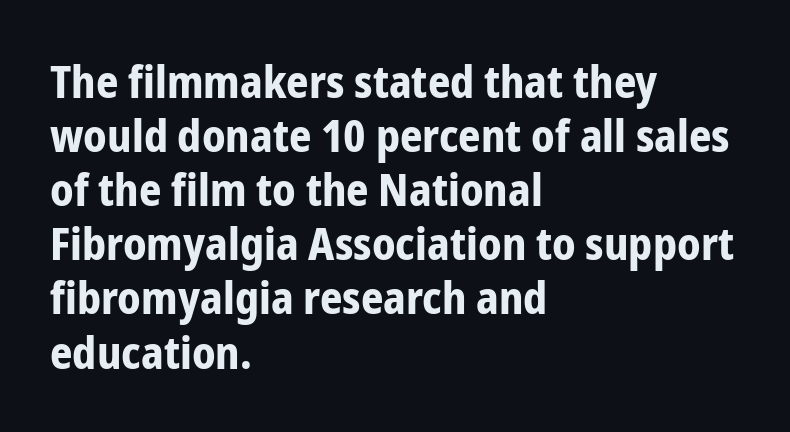
Q: Is the text bold? A: Yes.
Q: Is the text italic (slanted)? A: No, it is upright.
Q: Is the typeface a serif or a sans-serif typeface? A: Sans-serif.
Q: Is the text underlined? A: No.
Q: How is the paragraph aligned? A: Left-aligned.
Q: Is the spacing between letters normal or unusually wide? A: Normal.
Q: Width (condensed, normal, or wide)? A: Condensed.
Q: Stroke contrast? A: Low.
Q: x-height? A: Medium.
Q: Monospaced? A: No.
